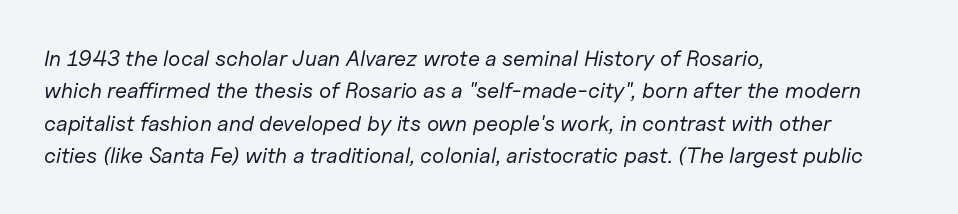
Q: Is the text bold? A: No.
Q: Is the text italic (slanted)? A: Yes, it leans right by about 11 degrees.
Q: Is the text underlined? A: No.
Q: How is the paragraph aligned? A: Left-aligned.
Q: Is the spacing between letters normal or unusually wide? A: Normal.
Q: Is the spacing between lines tight, normal or loose? A: Normal.
